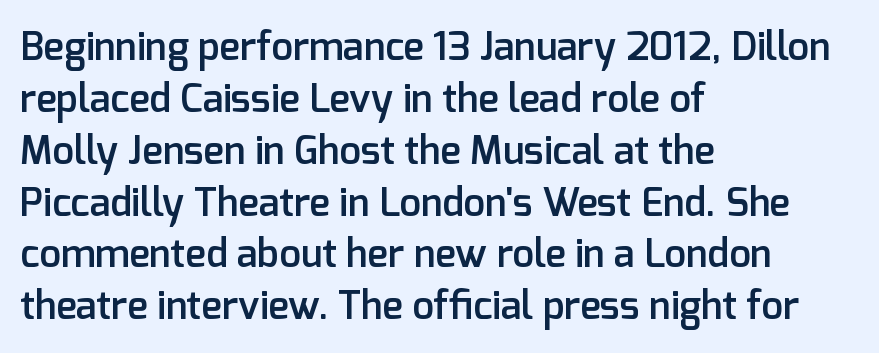
The image shows 39 px semibold sans-serif type, upright; set left-aligned, normal line spacing (1.33x), normal letter spacing, not underlined; low stroke contrast and a medium x-height.
